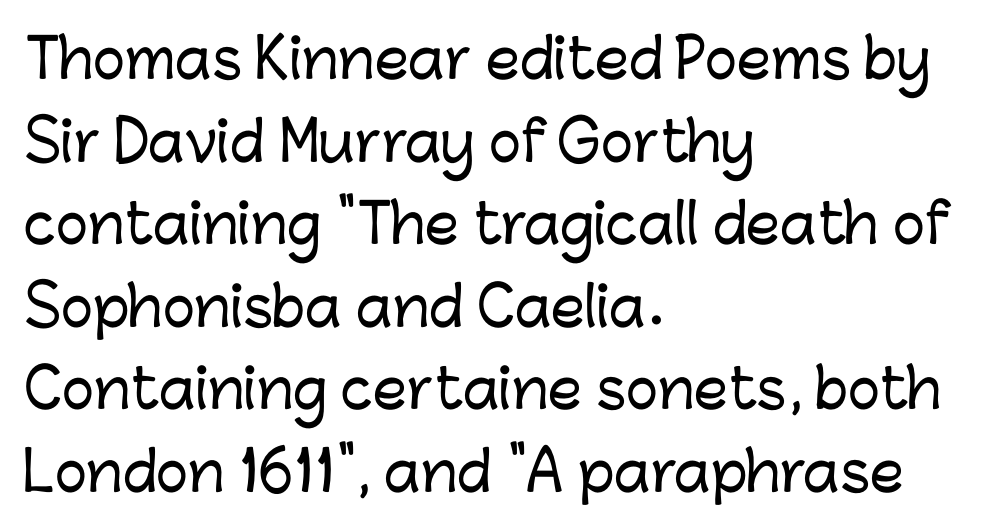
Q: Is the text italic (slanted)? A: No, it is upright.
Q: Is the typeface a serif or a sans-serif typeface? A: Sans-serif.
Q: Is the text underlined? A: No.
Q: How is the paragraph aligned? A: Left-aligned.
Q: Is the spacing between letters normal or unusually wide? A: Normal.
Q: Is the spacing between lines tight, normal or loose? A: Normal.
Q: Width (condensed, normal, or wide)? A: Normal.
Q: Stroke contrast? A: Low.
Q: x-height? A: Medium.
Q: Monospaced? A: No.
